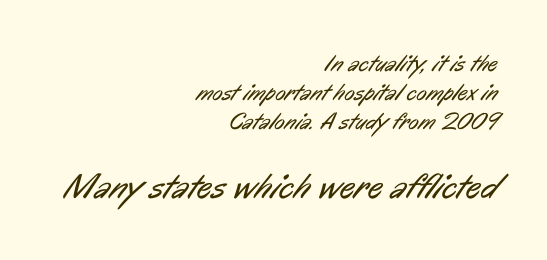
Q: Is the text bold? A: No.
Q: Is the typeface a serif or a sans-serif typeface? A: Sans-serif.
Q: Is the text underlined? A: No.
Q: How is the paragraph aligned? A: Right-aligned.
Q: Is the spacing between letters normal or unusually wide? A: Normal.
Q: Which block of text is set in a larger size, the first (top) or the second (bottom)? A: The second (bottom) one.
Q: Width (condensed, normal, or wide)? A: Condensed.
Q: Stroke contrast? A: Low.
Q: x-height? A: Medium.
Q: Monospaced? A: No.
